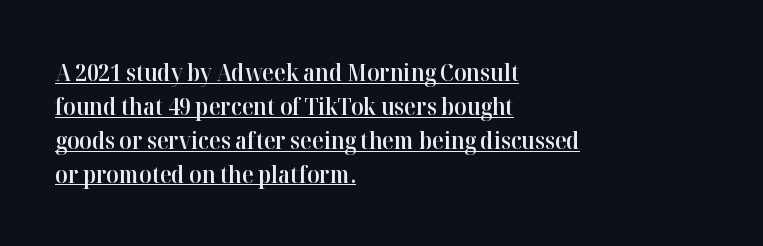
The image shows 24 px text type, upright; set left-aligned, normal line spacing (1.41x), normal letter spacing, underlined.
